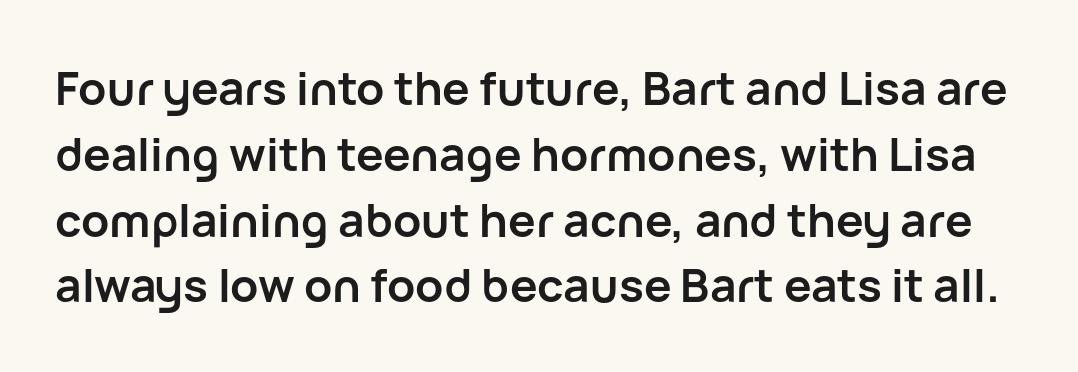
Q: Is the text bold? A: Yes.
Q: Is the text italic (slanted)? A: No, it is upright.
Q: Is the typeface a serif or a sans-serif typeface? A: Sans-serif.
Q: Is the text underlined? A: No.
Q: Is the spacing between letters normal or unusually wide? A: Normal.
Q: Is the spacing between lines tight, normal or loose? A: Normal.
Q: Width (condensed, normal, or wide)? A: Normal.
Q: Stroke contrast? A: Low.
Q: x-height? A: Medium.
Q: Monospaced? A: No.
